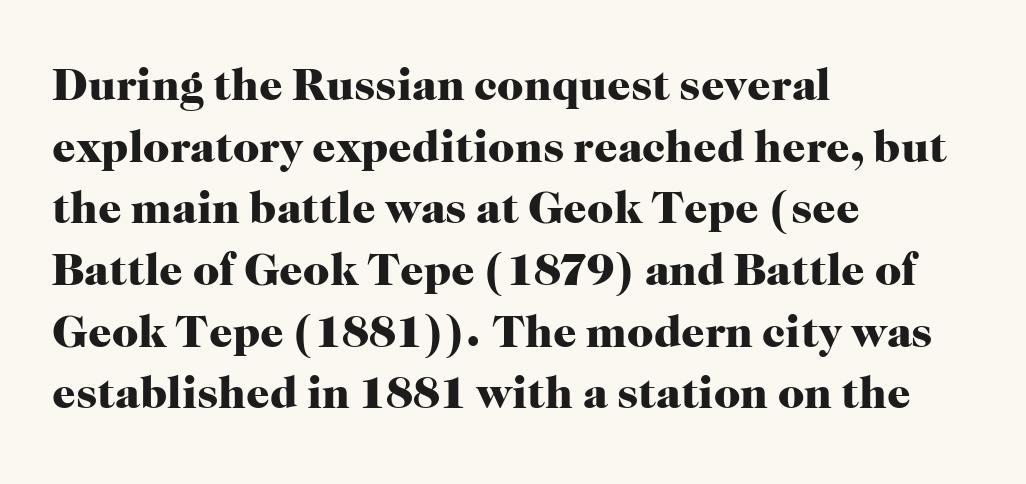
{"serif": "yes", "italic": "no", "bold": "yes", "weight": "heavy", "width": "normal", "stroke_contrast": "high", "x_height": "medium", "monospaced": "no", "underline": "no", "align": "left", "line_spacing": "normal", "line_spacing_ratio": 1.34, "letter_spacing": "normal", "letter_spacing_em": 0.0, "glyph_px": 46}
